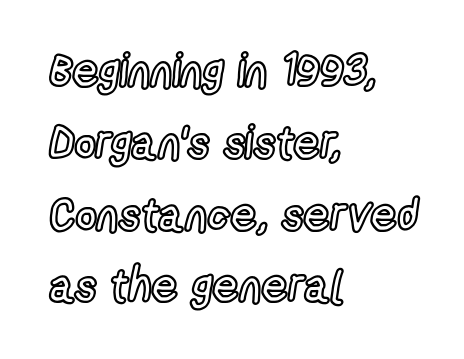
{"width": "condensed", "x_height": "medium", "monospaced": "no", "underline": "no", "align": "left", "line_spacing": "normal", "line_spacing_ratio": 1.56, "letter_spacing": "normal", "letter_spacing_em": 0.0, "glyph_px": 46}
